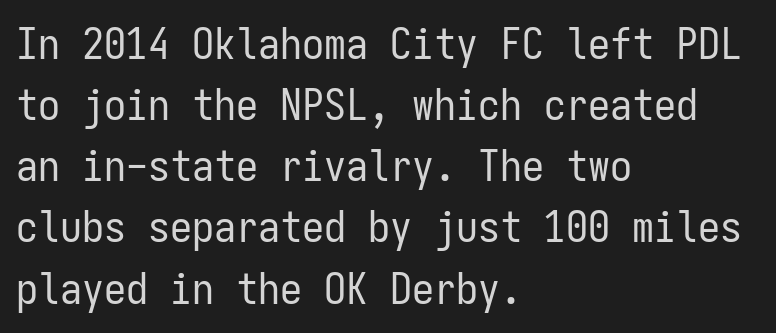
Q: Is the text bold? A: No.
Q: Is the text italic (slanted)? A: No, it is upright.
Q: Is the typeface a serif or a sans-serif typeface? A: Sans-serif.
Q: Is the text underlined? A: No.
Q: How is the paragraph aligned? A: Left-aligned.
Q: Is the spacing between letters normal or unusually wide? A: Normal.
Q: Is the spacing between lines tight, normal or loose? A: Normal.
Q: Width (condensed, normal, or wide)? A: Condensed.
Q: Stroke contrast? A: Low.
Q: x-height? A: Medium.
Q: Monospaced? A: Yes.
